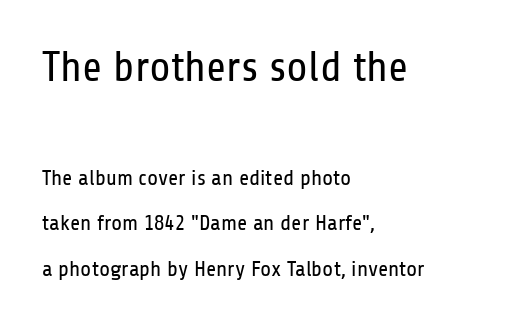
The passage shown stacks its lines with a broad gap. The gap between lines stays unmarked. You can tell it's not italic because the verticals are truly vertical. Weight: regular or lighter. Standard letterfit; no display-style spreading of the glyphs.
